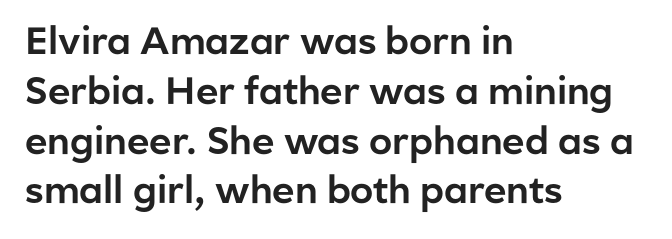
{"serif": "no", "italic": "no", "width": "normal", "stroke_contrast": "low", "x_height": "medium", "monospaced": "no", "underline": "no", "align": "left", "line_spacing": "normal", "line_spacing_ratio": 1.31, "letter_spacing": "normal", "letter_spacing_em": 0.0, "glyph_px": 38}
